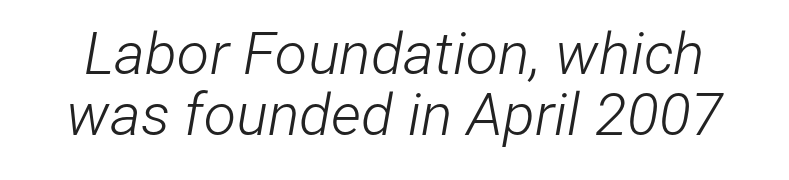
Q: Is the text bold? A: No.
Q: Is the text italic (slanted)? A: Yes, it leans right by about 12 degrees.
Q: Is the text underlined? A: No.
Q: Is the spacing between letters normal or unusually wide? A: Normal.
Q: Is the spacing between lines tight, normal or loose? A: Tight.
Q: Width (condensed, normal, or wide)? A: Condensed.
Q: Stroke contrast? A: Low.
Q: x-height? A: Medium.
Q: Monospaced? A: No.
